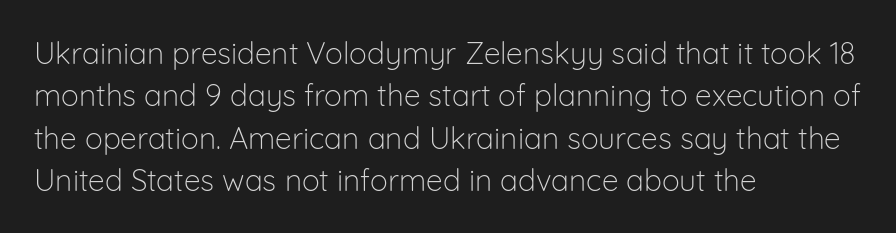
No italicization has been applied; the sample stays upright. Weight: not bold — regular or lighter. Varying glyph widths throughout — classic text-font behaviour. Each word holds together tightly as a unit, with standard inter-letter gaps. A classic flush-left, rag-right setting is used for this passage. The glyphs are unaccompanied by any horizontal stroke below them.
